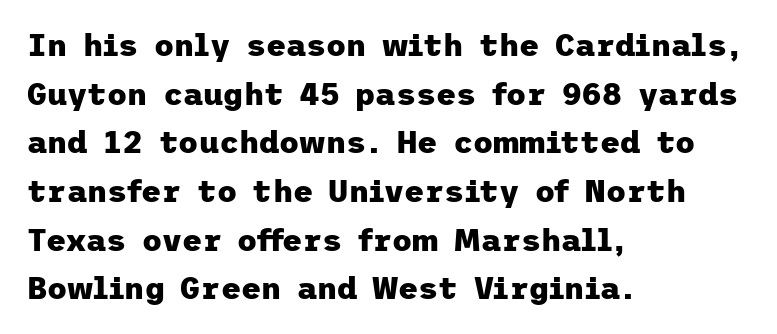
The image shows 31 px heavy sans-serif type, upright; set left-aligned, normal line spacing (1.57x), normal letter spacing, not underlined; low stroke contrast and a medium x-height.
